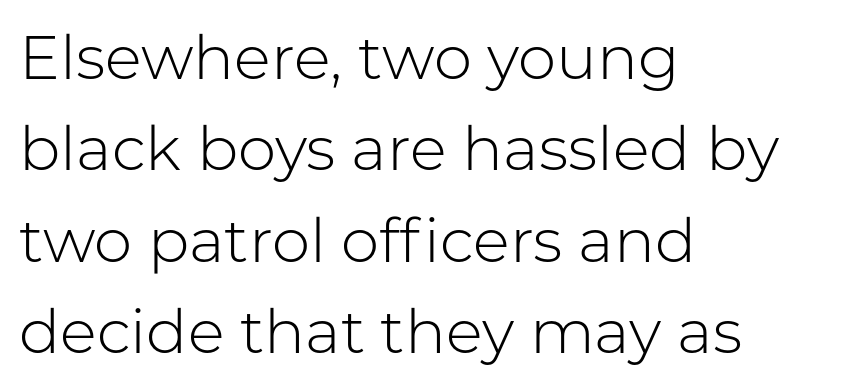
Q: Is the text bold? A: No.
Q: Is the text italic (slanted)? A: No, it is upright.
Q: Is the typeface a serif or a sans-serif typeface? A: Sans-serif.
Q: Is the text underlined? A: No.
Q: How is the paragraph aligned? A: Left-aligned.
Q: Is the spacing between letters normal or unusually wide? A: Normal.
Q: Is the spacing between lines tight, normal or loose? A: Normal.
Q: Width (condensed, normal, or wide)? A: Normal.
Q: Stroke contrast? A: Low.
Q: x-height? A: Medium.
Q: Monospaced? A: No.
